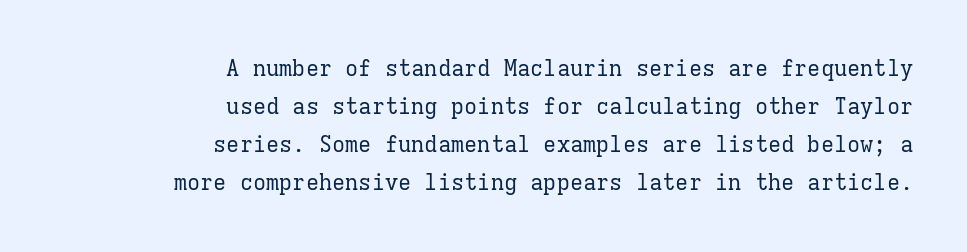
{"italic": "no", "bold": "no", "underline": "no", "align": "right", "line_spacing_ratio": 1.73, "letter_spacing": "normal", "letter_spacing_em": 0.0, "glyph_px": 22}
